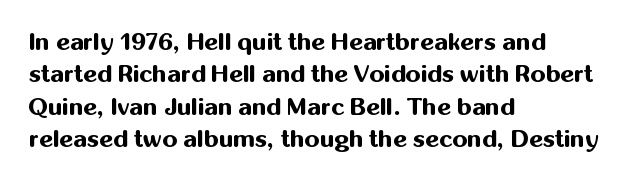
Whoever set this chose a conventional vertical rhythm. Emphasis by weight is at full strength: bold. The setting favours the left margin, as ordinary paragraphs usually do. Glance below the letters and you will spot only blank space. Rendered with straight, roman letterforms.
